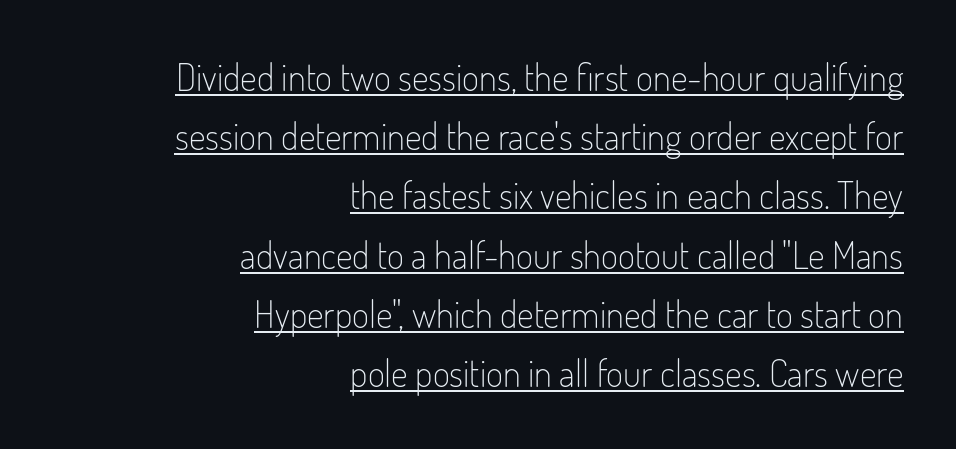
{"serif": "no", "italic": "no", "bold": "no", "weight": "light", "width": "condensed", "stroke_contrast": "low", "x_height": "small", "monospaced": "no", "underline": "yes", "align": "right", "line_spacing": "normal", "line_spacing_ratio": 1.6, "letter_spacing": "normal", "letter_spacing_em": 0.0, "glyph_px": 37}
